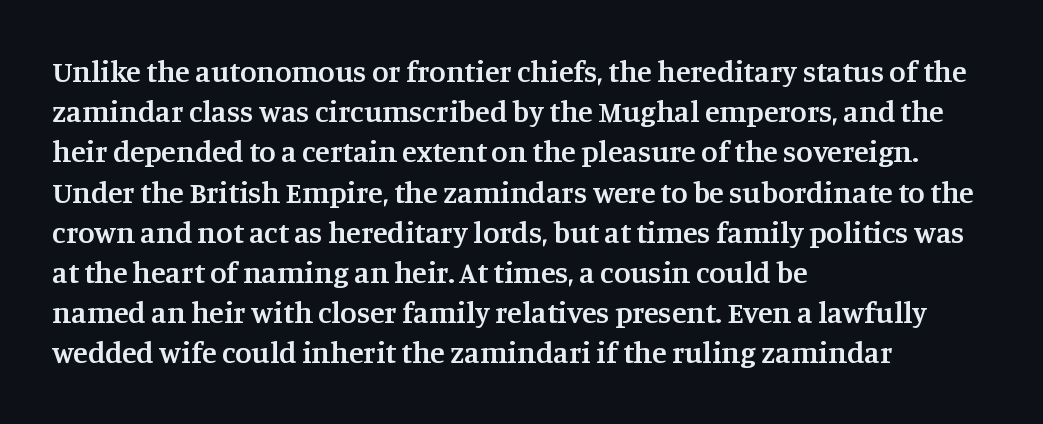
The image shows 30 px semibold serif type, upright; set left-aligned, normal line spacing (1.34x), normal letter spacing, not underlined; medium stroke contrast and a large x-height.
